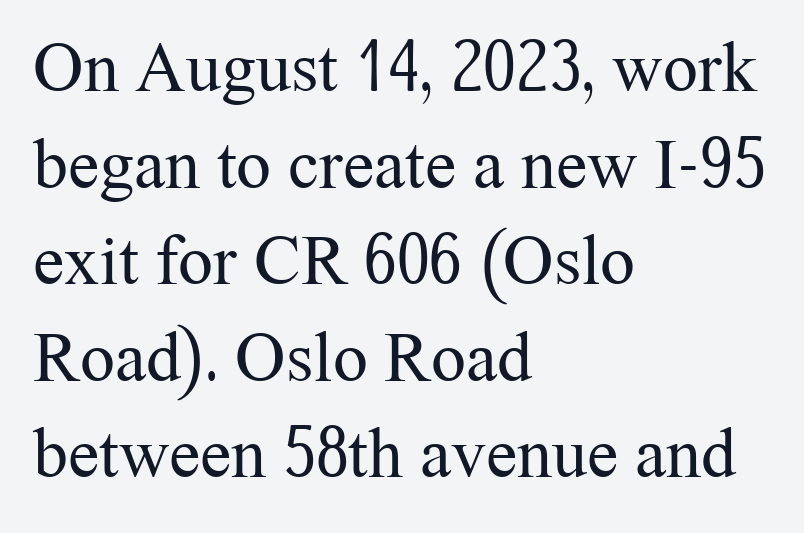
The image shows 70 px regular-weight serif type, upright; set left-aligned, normal line spacing (1.38x), normal letter spacing, not underlined; medium stroke contrast and a medium x-height.
